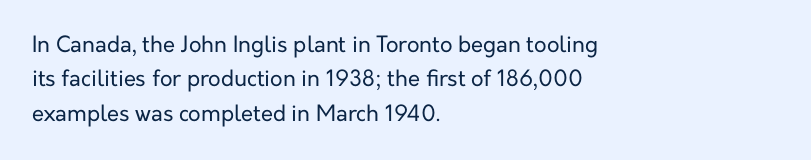
The image shows 22 px text type, upright; set left-aligned, normal line spacing (1.56x), normal letter spacing, not underlined.
